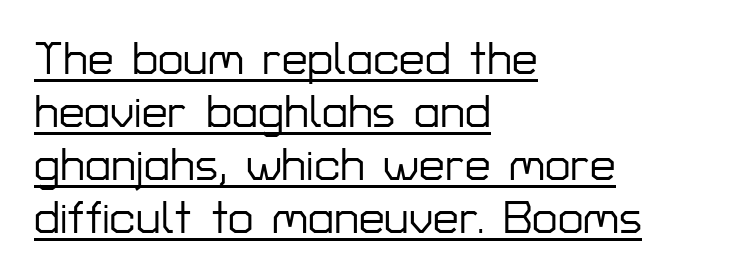
{"serif": "no", "italic": "no", "width": "normal", "stroke_contrast": "low", "x_height": "medium", "monospaced": "no", "underline": "yes", "align": "left", "line_spacing": "tight", "line_spacing_ratio": 1.15, "letter_spacing": "normal", "letter_spacing_em": 0.0, "glyph_px": 46}
